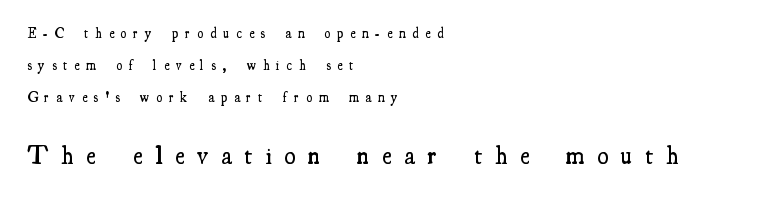
The image shows 26 px text type, upright; set left-aligned, loose line spacing (2.3x), unusually wide letter spacing (+0.49 em), not underlined; the second (bottom) block is 1.86x larger.
